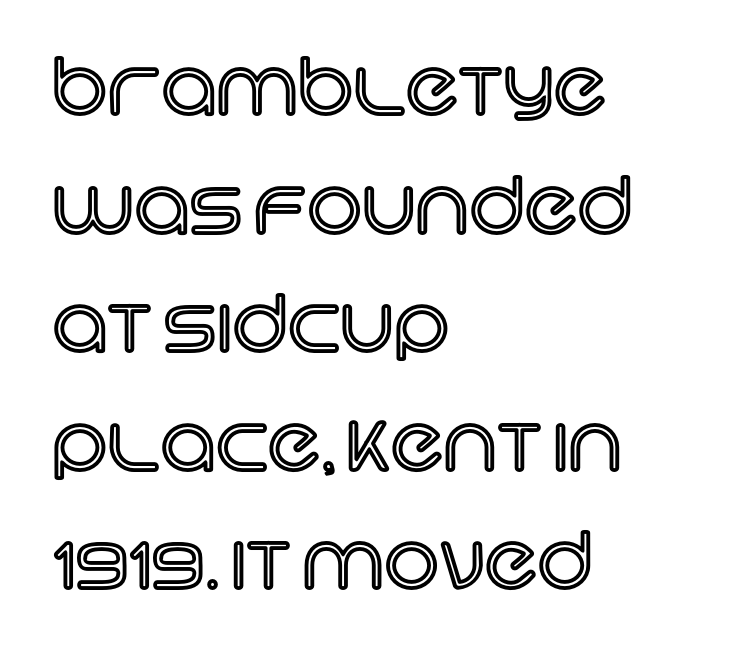
The image shows 77 px text type, upright; set left-aligned, normal line spacing (1.54x), normal letter spacing, not underlined; a large x-height.
